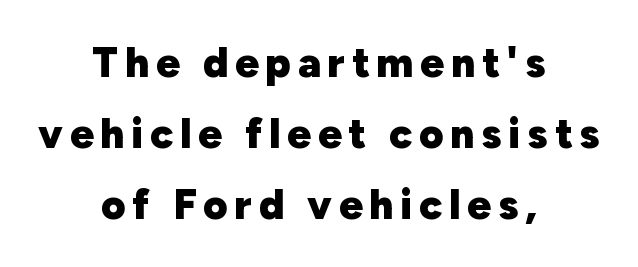
The image shows 42 px heavy sans-serif type, upright; set centered, normal line spacing (1.69x), not underlined; low stroke contrast and a medium x-height.
